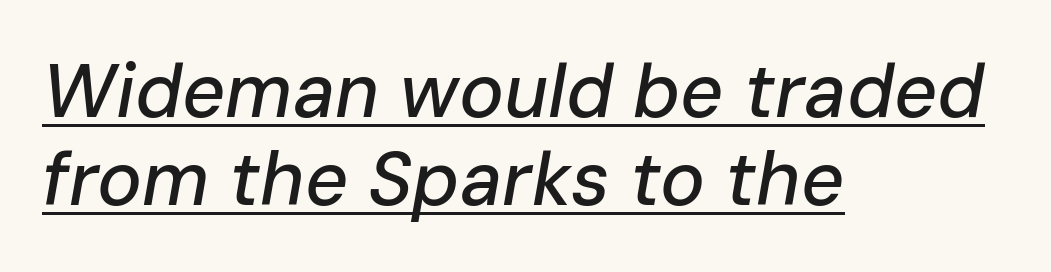
{"italic": "yes", "lean": "right", "slant_degrees": 10, "width": "normal", "stroke_contrast": "low", "x_height": "medium", "monospaced": "no", "underline": "yes", "align": "left", "line_spacing_ratio": 1.18, "letter_spacing": "normal", "letter_spacing_em": 0.0, "glyph_px": 75}
